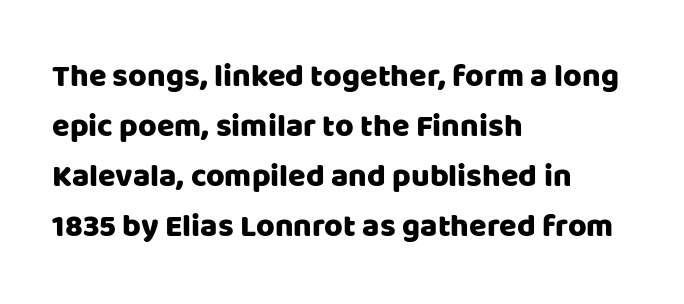
The image shows 32 px sans-serif type, upright; set left-aligned, normal line spacing (1.56x), normal letter spacing, not underlined; low stroke contrast and a large x-height.
